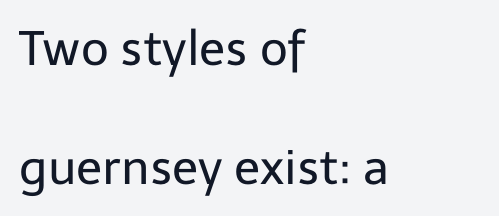
No chunkiness to these letters — they're not bold. Each letter's strokes conclude bluntly, with no projecting serifs. The passage shown is typed in a proportional face where columns would drift. Left-aligned paragraph, ragged on the right. If you measured baseline to baseline, you'd find a long distance.
